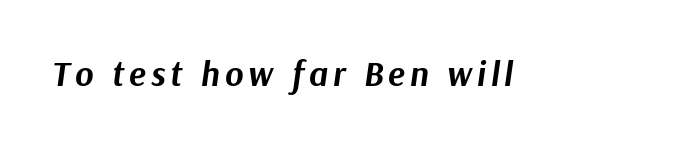
The image shows 35 px bold type, italic (leaning right); set not underlined; medium stroke contrast and a medium x-height.
